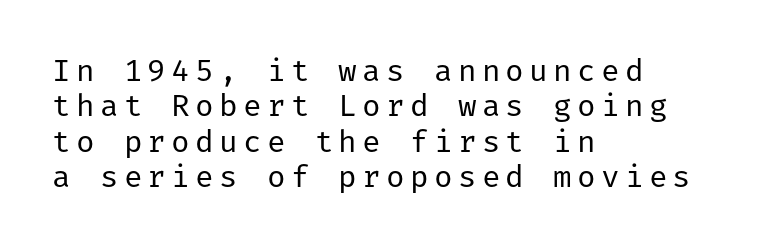
Q: Is the text bold? A: No.
Q: Is the text italic (slanted)? A: No, it is upright.
Q: Is the typeface a serif or a sans-serif typeface? A: Sans-serif.
Q: Is the text underlined? A: No.
Q: How is the paragraph aligned? A: Left-aligned.
Q: Is the spacing between lines tight, normal or loose? A: Tight.
Q: Width (condensed, normal, or wide)? A: Normal.
Q: Stroke contrast? A: Low.
Q: x-height? A: Medium.
